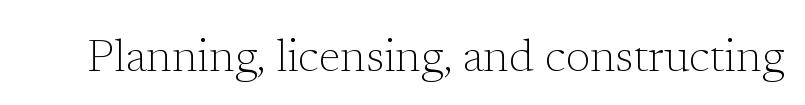
The image shows 45 px light serif type, upright; set normal letter spacing, not underlined; low stroke contrast and a medium x-height.
